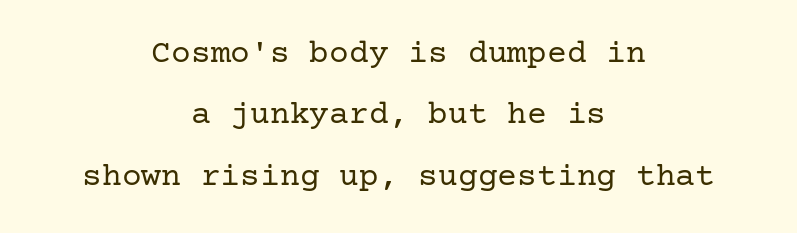
Q: Is the text bold? A: No.
Q: Is the text italic (slanted)? A: No, it is upright.
Q: Is the typeface a serif or a sans-serif typeface? A: Serif.
Q: Is the text underlined? A: No.
Q: How is the paragraph aligned? A: Centered.
Q: Is the spacing between letters normal or unusually wide? A: Normal.
Q: Width (condensed, normal, or wide)? A: Normal.
Q: Stroke contrast? A: Low.
Q: x-height? A: Medium.
